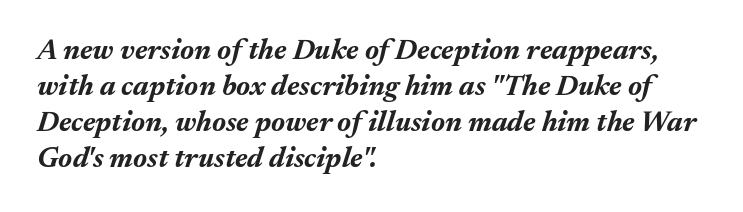
Q: Is the text bold? A: Yes.
Q: Is the text italic (slanted)? A: Yes, it leans right by about 17 degrees.
Q: Is the text underlined? A: No.
Q: How is the paragraph aligned? A: Left-aligned.
Q: Is the spacing between letters normal or unusually wide? A: Normal.
Q: Width (condensed, normal, or wide)? A: Normal.
Q: Stroke contrast? A: Medium.
Q: x-height? A: Medium.
Q: Monospaced? A: No.
